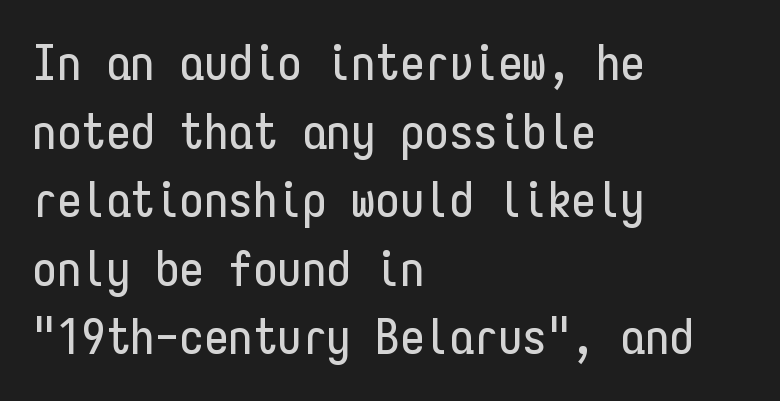
Q: Is the text italic (slanted)? A: No, it is upright.
Q: Is the typeface a serif or a sans-serif typeface? A: Sans-serif.
Q: Is the text underlined? A: No.
Q: How is the paragraph aligned? A: Left-aligned.
Q: Is the spacing between letters normal or unusually wide? A: Normal.
Q: Is the spacing between lines tight, normal or loose? A: Normal.
Q: Width (condensed, normal, or wide)? A: Condensed.
Q: Stroke contrast? A: Low.
Q: x-height? A: Medium.
Q: Monospaced? A: Yes.
